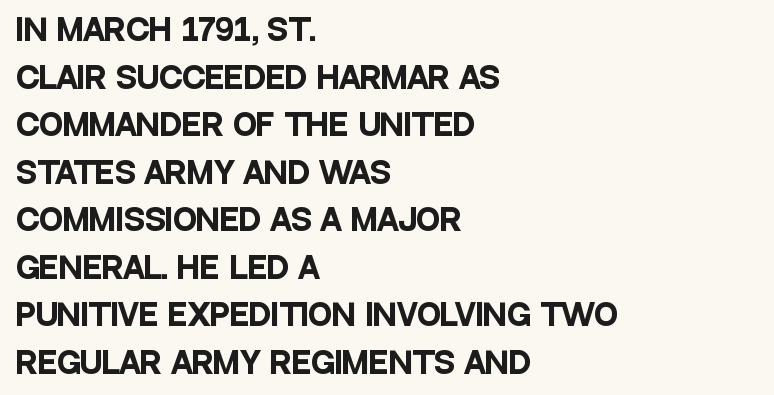
Q: Is the text bold? A: Yes.
Q: Is the text italic (slanted)? A: No, it is upright.
Q: Is the typeface a serif or a sans-serif typeface? A: Sans-serif.
Q: Is the text underlined? A: No.
Q: How is the paragraph aligned? A: Left-aligned.
Q: Is the spacing between letters normal or unusually wide? A: Normal.
Q: Is the spacing between lines tight, normal or loose? A: Normal.
Q: Width (condensed, normal, or wide)? A: Condensed.
Q: Stroke contrast? A: Low.
Q: x-height? A: Large.
Q: Monospaced? A: No.
